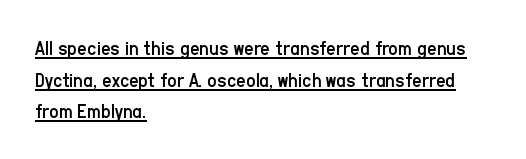
Q: Is the text bold? A: No.
Q: Is the text italic (slanted)? A: No, it is upright.
Q: Is the text underlined? A: Yes.
Q: How is the paragraph aligned? A: Left-aligned.
Q: Is the spacing between letters normal or unusually wide? A: Normal.
Q: Is the spacing between lines tight, normal or loose? A: Normal.
